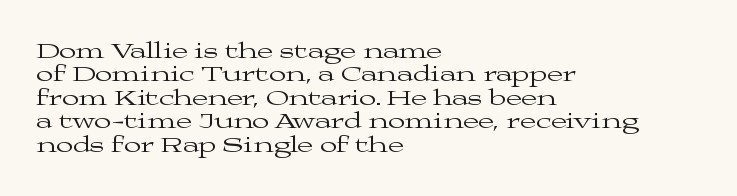
Is the type heavy? It reads as light-to-regular instead. Does extra space separate the letters? No, they use regular spacing. Characters remain perfectly vertical along every line. The strip under each line holds only bare page. You could barely slide anything between these rows. Reading down the block, your eye returns to a fixed left position each line.
